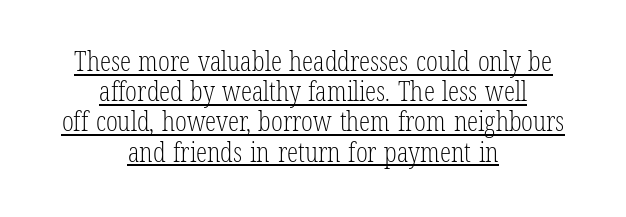
Q: Is the text bold? A: No.
Q: Is the text italic (slanted)? A: No, it is upright.
Q: Is the typeface a serif or a sans-serif typeface? A: Serif.
Q: Is the text underlined? A: Yes.
Q: How is the paragraph aligned? A: Centered.
Q: Is the spacing between letters normal or unusually wide? A: Normal.
Q: Is the spacing between lines tight, normal or loose? A: Tight.
Q: Width (condensed, normal, or wide)? A: Condensed.
Q: Stroke contrast? A: Low.
Q: x-height? A: Medium.
Q: Monospaced? A: No.
